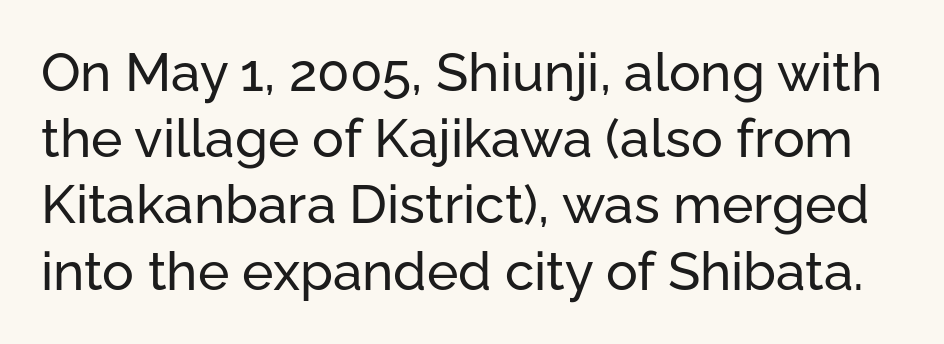
No feet cap the strokes, marking this as sans-serif type. The letters stand straight up with perfectly vertical stems. The designer left line spacing at the default. No word sits above an underline. Proportional: the letters do not fall into vertical columns.
